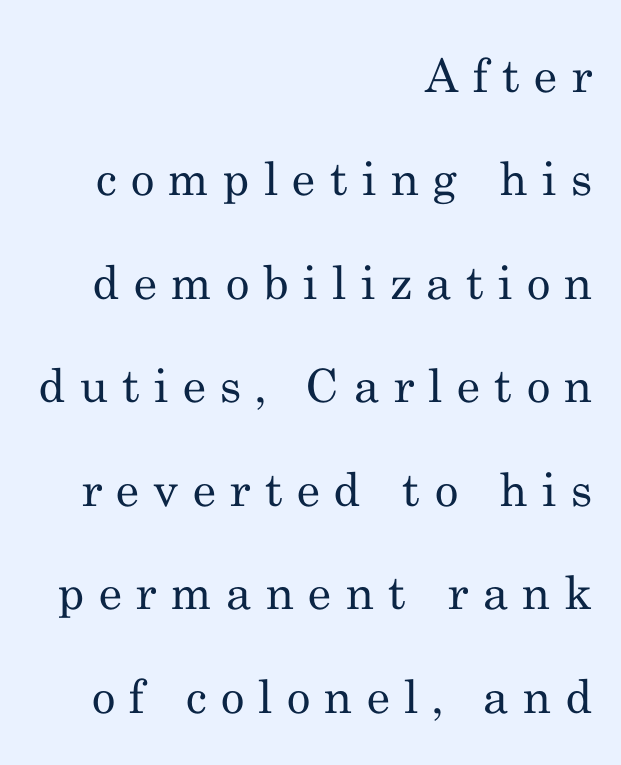
{"serif": "yes", "italic": "no", "bold": "no", "weight": "regular", "width": "normal", "stroke_contrast": "medium", "x_height": "small", "monospaced": "no", "underline": "no", "align": "right", "line_spacing": "loose", "line_spacing_ratio": 2.25, "letter_spacing": "wide", "letter_spacing_em": 0.31, "glyph_px": 46}
